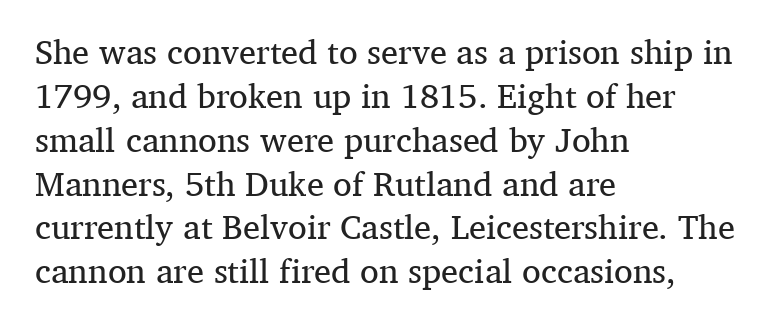
The face looks like a standard text weight, possibly lighter. Proportional: the letters do not fall into vertical columns. A typesetter would call this zero additional tracking. The block of text has a typical density, with ordinary space between rows. The typography opts for an upright posture over an oblique one.
